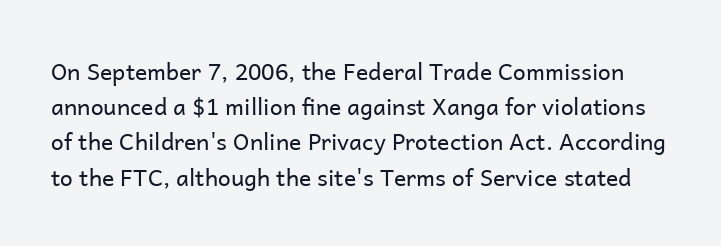
The image shows 23 px text type, upright; set normal line spacing (1.53x), normal letter spacing, not underlined.
